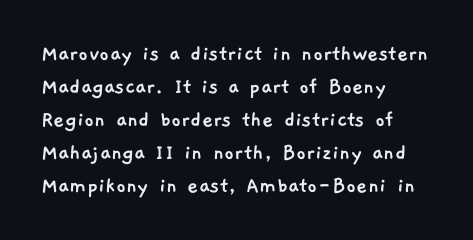
{"underline": "no", "align": "left", "line_spacing": "normal", "line_spacing_ratio": 1.38, "letter_spacing": "normal", "letter_spacing_em": 0.0, "glyph_px": 24}
